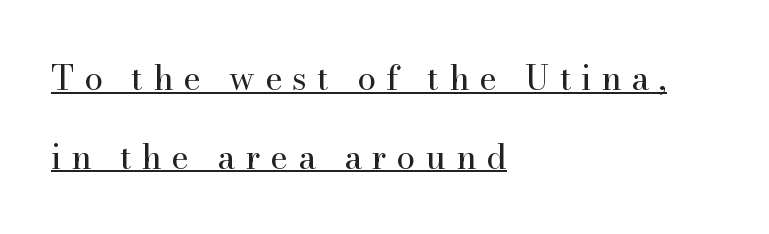
{"serif": "yes", "italic": "no", "bold": "no", "weight": "regular", "width": "normal", "stroke_contrast": "high", "x_height": "small", "monospaced": "no", "underline": "yes", "align": "left", "line_spacing": "loose", "line_spacing_ratio": 2.32, "letter_spacing": "wide", "letter_spacing_em": 0.29, "glyph_px": 34}
